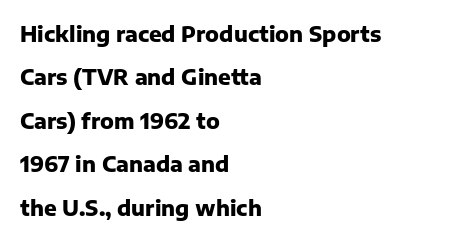
Every row of glyphs begins at an identical x-position on the left. Is there any slant? The stems are plumb. The type is set solid horizontally, with unmodified tracking. Loosely led — the rows are spread out. Does the weight exceed regular? Yes, all the way to bold. The gap between lines stays unmarked.
